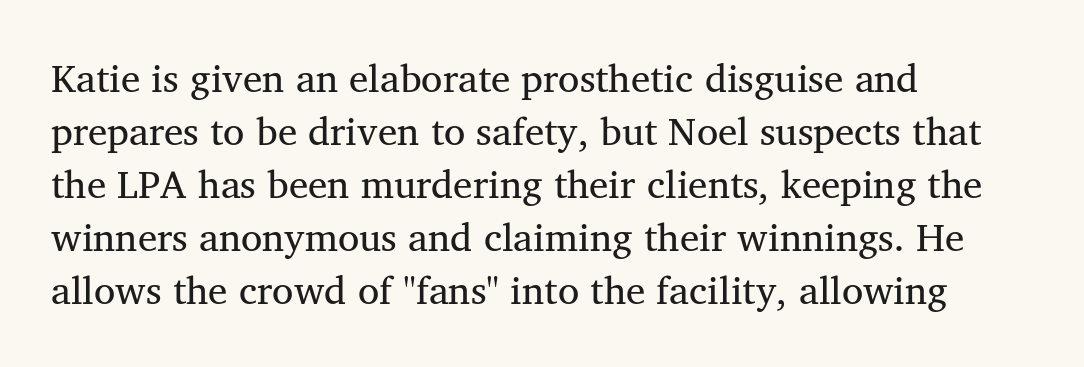
Leading matches the norm, producing a regular column. Weight: regular or lighter. Proportional: the letters do not fall into vertical columns. Letterform terminals end in serifs throughout the passage.
